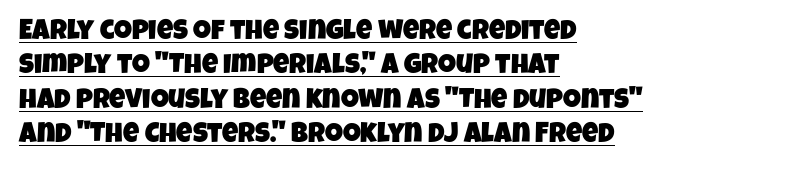
Classification — sans serif. Is the block centered? No — it sits flush against the left margin. Tracking here is standard; glyphs follow each other at the usual distance. Varying glyph widths throughout — classic text-font behaviour. Caption: lettering with a line underneath.
